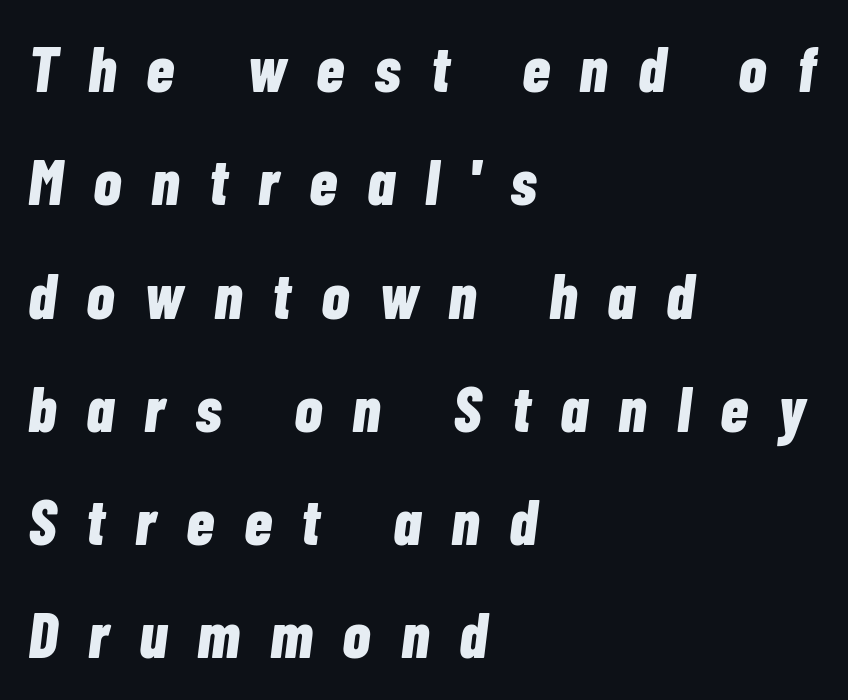
The passage is arranged the way most books set body copy — flush left. Someone cranked the tracking dial way up on this one. Here the designer chose a conventional face with non-uniform glyph widths. Nobody drew a line under any word here. This is heavy type, rendered in bold. Italic: yes, the glyphs are oblique.
